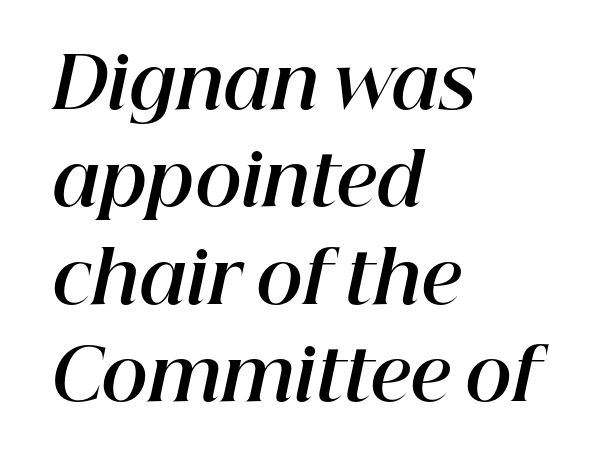
A typesetter would call this proportional, since set widths differ per character. The typesetter chose a ragged-right arrangement here. Does the leading feel generous? No, just average. In terms of letterspacing, this is plain default setting. The glyphs are unaccompanied by any horizontal stroke below them. Observe the lean: these are italic letterforms.
